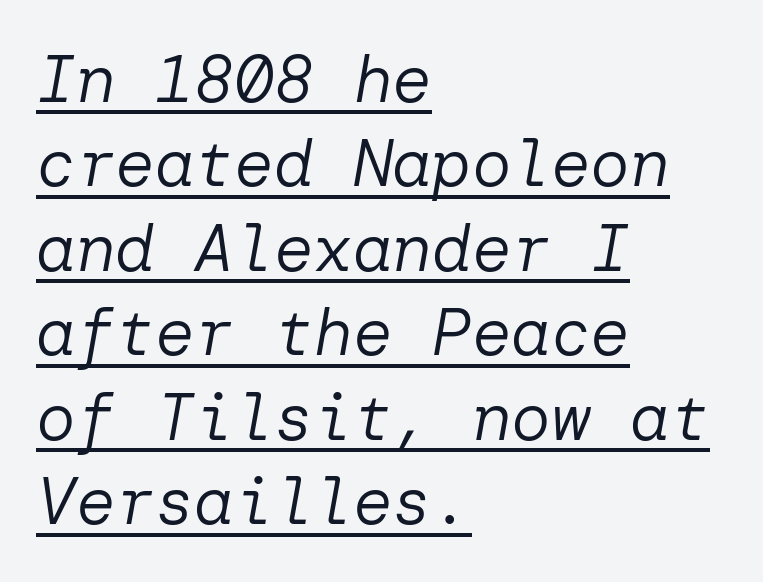
Stroke thickness stays within the range of a standard reading face or lighter. If you drew a line through each stem, it would be angled. Is the letter spacing exaggerated? No — it looks like the ordinary default. The glyphs are accompanied by a horizontal stroke just below them.
